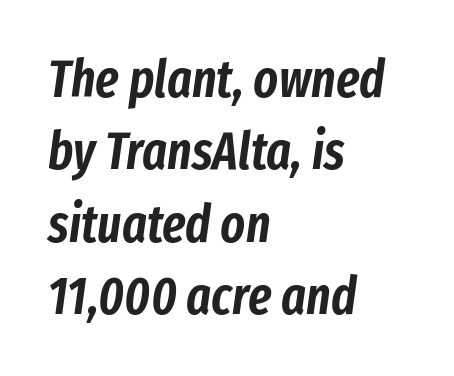
The compositor pushed each line to the left boundary. Spacing verdict: proportional, widths tailored to each character. Rendered with sloped, italic letterforms. Check under the words: just untouched page.
